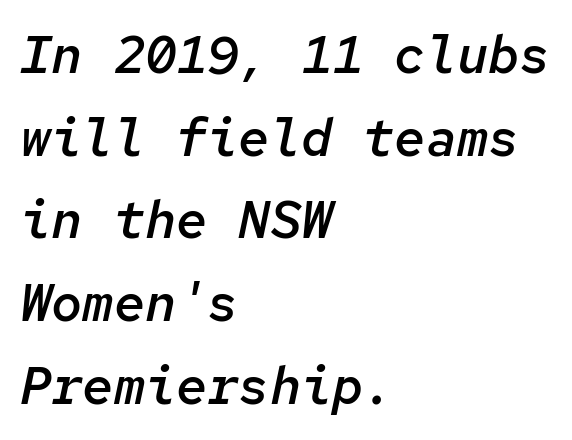
Summary of vertical rhythm: regular, with standard interline spacing. Nobody drew a line under any word here. These lines keep a tight, regular rhythm from letter to letter. Here the designer chose a console-style face with uniform glyph widths.
